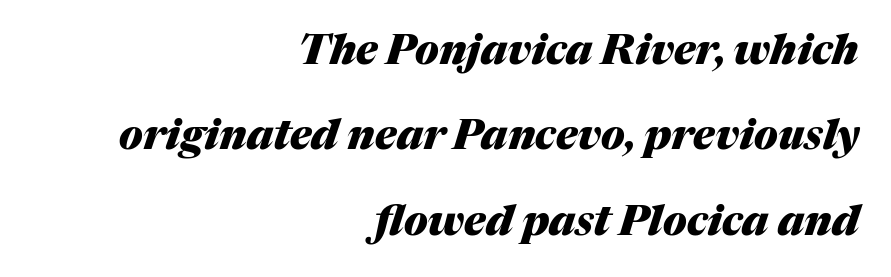
The image shows 41 px heavy type, italic (leaning right); set right-aligned, loose line spacing (2.08x), normal letter spacing, not underlined; medium stroke contrast and a medium x-height.
